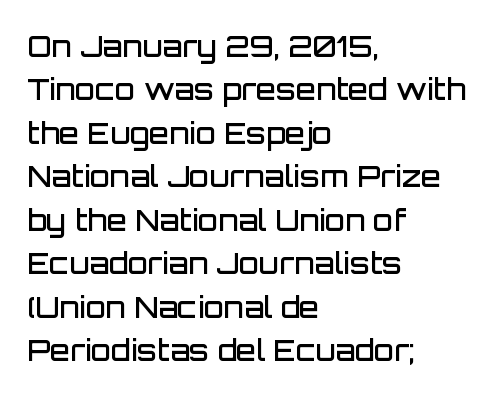
The image shows 29 px semibold sans-serif type, upright; set left-aligned, normal line spacing (1.5x), normal letter spacing, not underlined; low stroke contrast and a large x-height.
